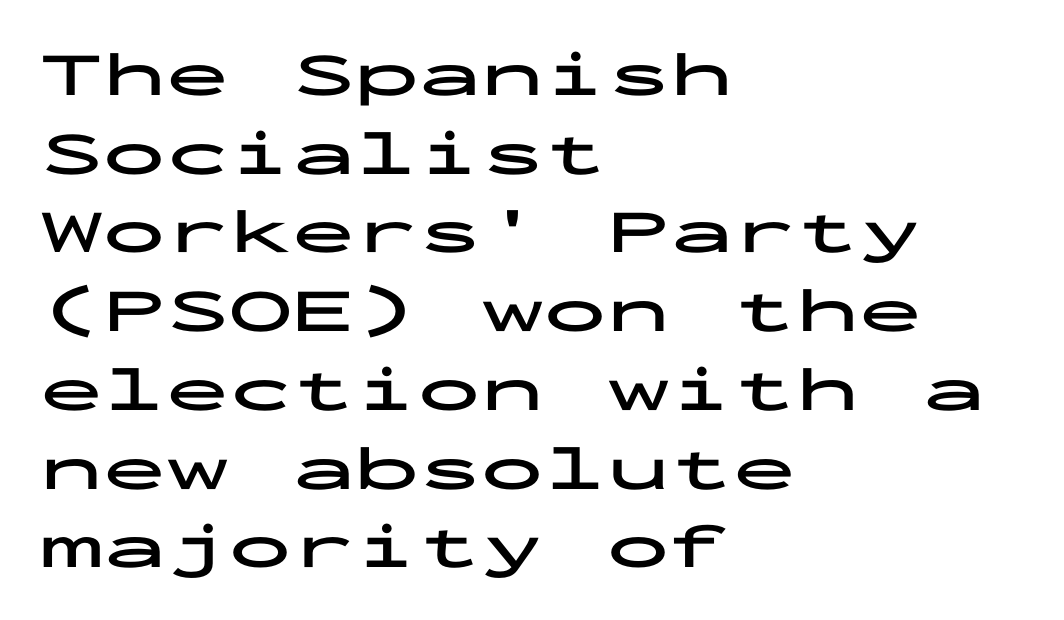
Q: Is the text bold? A: Yes.
Q: Is the text italic (slanted)? A: No, it is upright.
Q: Is the typeface a serif or a sans-serif typeface? A: Sans-serif.
Q: Is the text underlined? A: No.
Q: How is the paragraph aligned? A: Left-aligned.
Q: Is the spacing between letters normal or unusually wide? A: Normal.
Q: Is the spacing between lines tight, normal or loose? A: Normal.
Q: Width (condensed, normal, or wide)? A: Wide.
Q: Stroke contrast? A: Low.
Q: x-height? A: Medium.
Q: Monospaced? A: Yes.
